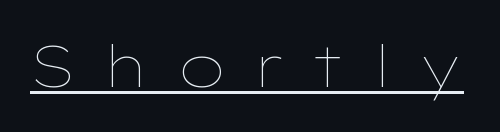
The image shows 57 px thin, wide type, upright; set unusually wide letter spacing (+0.43 em), underlined; low stroke contrast and a medium x-height.
